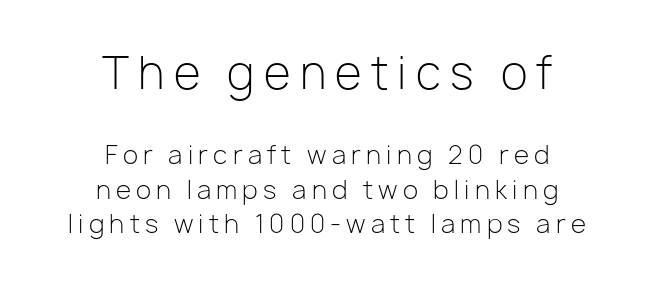
The image shows 44 px light sans-serif type, upright; set centered, normal line spacing (1.37x), unusually wide letter spacing (+0.21 em), not underlined; the first (top) block is 1.76x larger; low stroke contrast and a medium x-height.
